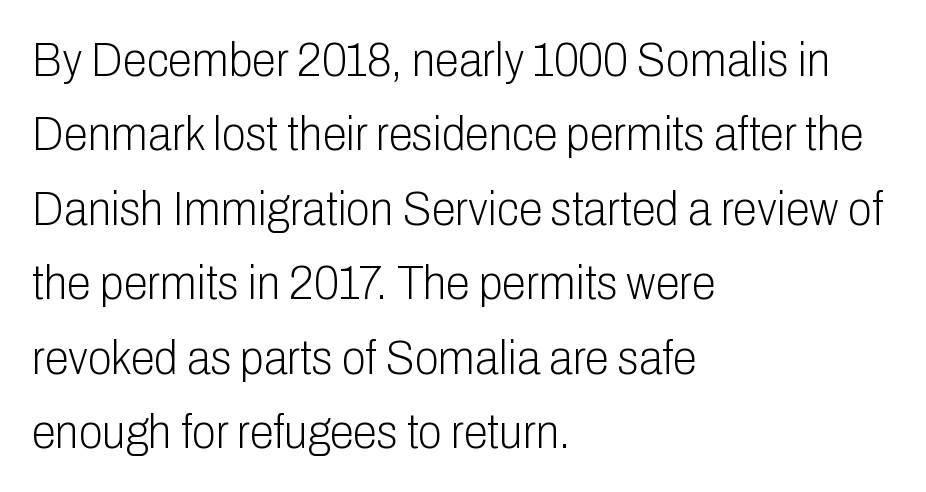
{"serif": "no", "italic": "no", "bold": "no", "weight": "light", "width": "condensed", "stroke_contrast": "low", "x_height": "medium", "monospaced": "no", "underline": "no", "align": "left", "line_spacing": "normal", "line_spacing_ratio": 1.52, "letter_spacing": "normal", "letter_spacing_em": 0.0, "glyph_px": 49}
